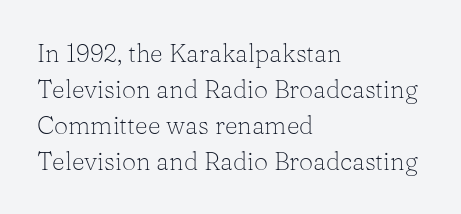
Q: Is the text bold? A: No.
Q: Is the text italic (slanted)? A: No, it is upright.
Q: Is the text underlined? A: No.
Q: How is the paragraph aligned? A: Left-aligned.
Q: Is the spacing between letters normal or unusually wide? A: Normal.
Q: Is the spacing between lines tight, normal or loose? A: Normal.
